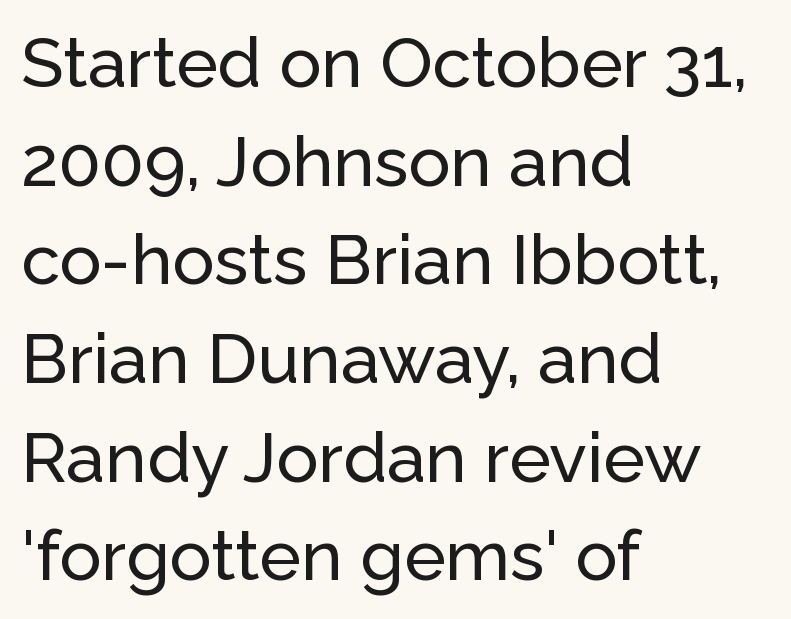
The image shows 70 px sans-serif type, upright; set left-aligned, normal line spacing (1.41x), normal letter spacing, not underlined; low stroke contrast and a medium x-height.
